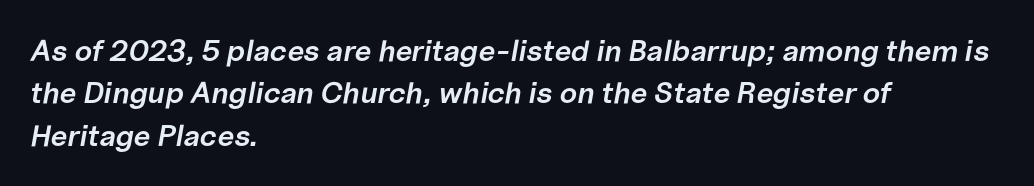
Horizontal bands of white between lines are of average thickness. A classic flush-left, rag-right setting is used for this passage. A typesetter would call this proportional, since set widths differ per character. Would a proofreader flag this as italicized? Yes. Inter-character spacing is left at the font's built-in metrics. Compared with an ordinary text face, these strokes are moderately heavier — a semibold.
